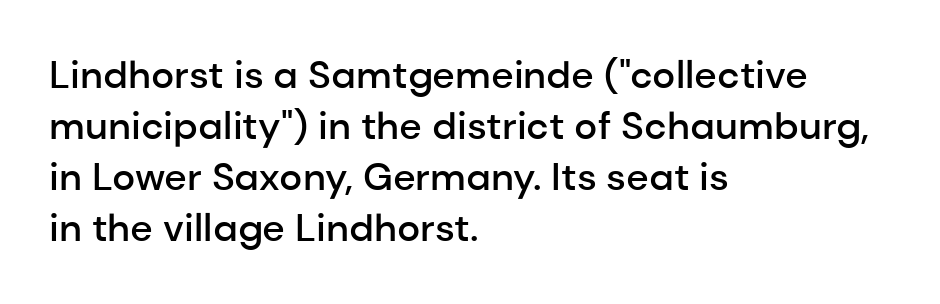
These lines are rendered in a variable-pitch font. Strokes here are thickened, but only to semibold level. Inter-character spacing is left at the font's built-in metrics. The designer left line spacing at the default.
